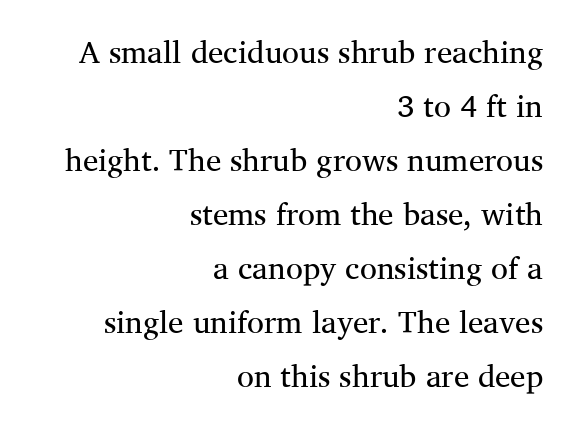
What kind of face is this? One with serifs. The strokes are not fattened; the text isn't bold. Do the letters lean? They stand straight. Words appear dense and cohesive because spacing is normal. These lines are set flush right with a ragged left edge. Underlining? Definitely not there.
